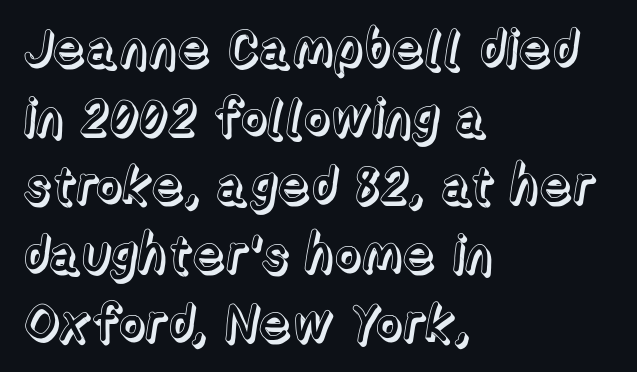
Q: Is the text italic (slanted)? A: Yes.
Q: Is the text underlined? A: No.
Q: How is the paragraph aligned? A: Left-aligned.
Q: Is the spacing between letters normal or unusually wide? A: Normal.
Q: Is the spacing between lines tight, normal or loose? A: Normal.
Q: Width (condensed, normal, or wide)? A: Normal.
Q: x-height? A: Medium.
Q: Monospaced? A: No.
